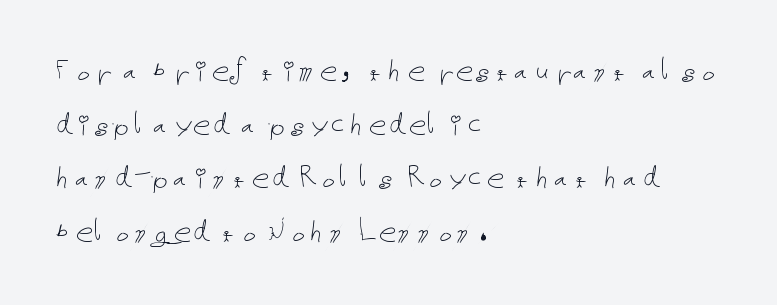
Heft: none added — not bold. The typesetter chose a ragged-right arrangement here. Successive baselines arrive at the customary interval. The type is set solid horizontally, with unmodified tracking. Unmarked baselines from the first word to the last. This is the regular roman posture of the typeface.
